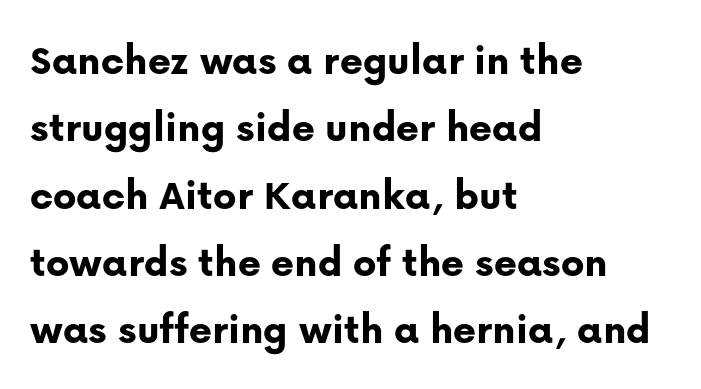
Q: Is the text bold? A: Yes.
Q: Is the text italic (slanted)? A: No, it is upright.
Q: Is the typeface a serif or a sans-serif typeface? A: Sans-serif.
Q: Is the text underlined? A: No.
Q: How is the paragraph aligned? A: Left-aligned.
Q: Is the spacing between letters normal or unusually wide? A: Normal.
Q: Is the spacing between lines tight, normal or loose? A: Normal.
Q: Width (condensed, normal, or wide)? A: Normal.
Q: Stroke contrast? A: Low.
Q: x-height? A: Medium.
Q: Monospaced? A: No.
